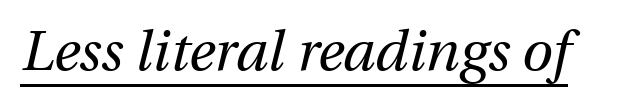
The image shows 56 px regular-weight type, italic (leaning right); set normal letter spacing, underlined; medium stroke contrast and a medium x-height.
